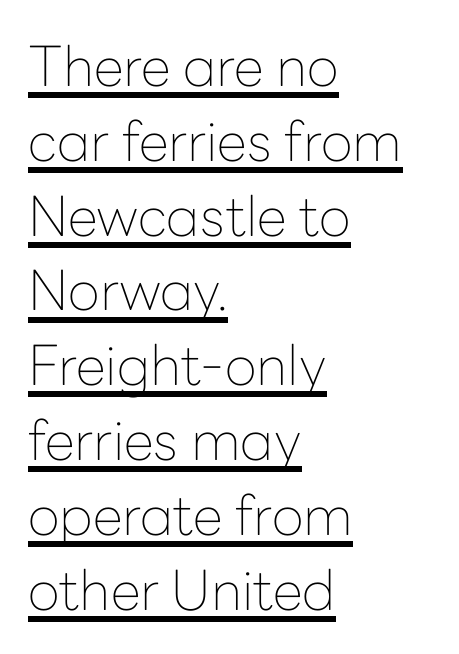
The passage shown is typed in a proportional face where columns would drift. The passage shown has conventional tracking throughout. The text was rendered using a sans face with plain stroke endings. Honestly, the underline is the first thing you notice here. How would I describe the line gaps? Plain and ordinary. It's the straight-up-and-down kind of type.
